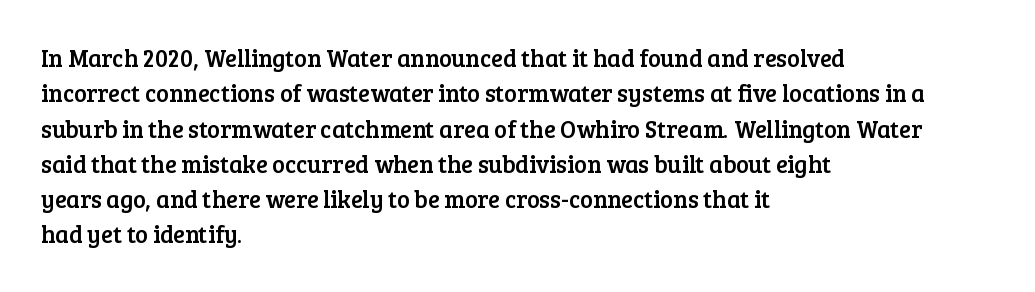
Q: Is the text italic (slanted)? A: No, it is upright.
Q: Is the text underlined? A: No.
Q: How is the paragraph aligned? A: Left-aligned.
Q: Is the spacing between letters normal or unusually wide? A: Normal.
Q: Is the spacing between lines tight, normal or loose? A: Normal.
